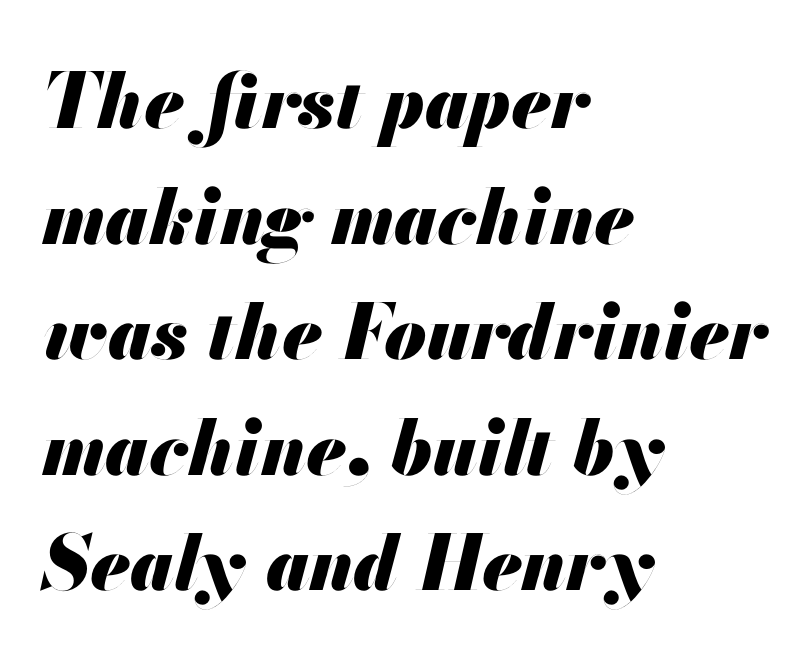
A student would call this left alignment; a typographer would say flush left, rag right. Varying glyph widths throughout — classic text-font behaviour. Nobody touched the tracking dial on this one. Caption: bold face, heavy strokes. Interline gaps are of average width in this sample.
